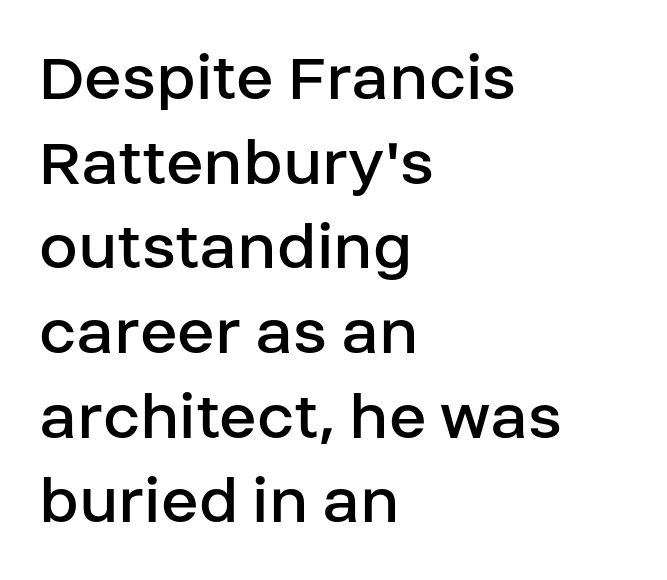
Q: Is the text bold? A: No.
Q: Is the text italic (slanted)? A: No, it is upright.
Q: Is the typeface a serif or a sans-serif typeface? A: Sans-serif.
Q: Is the text underlined? A: No.
Q: How is the paragraph aligned? A: Left-aligned.
Q: Is the spacing between letters normal or unusually wide? A: Normal.
Q: Width (condensed, normal, or wide)? A: Normal.
Q: Stroke contrast? A: Low.
Q: x-height? A: Large.
Q: Monospaced? A: No.
